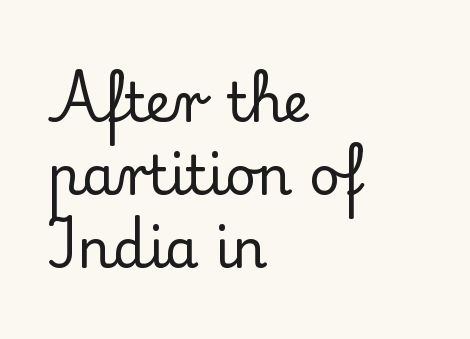
The image shows 54 px serif type, upright; set left-aligned, normal line spacing (1.35x), normal letter spacing, not underlined; low stroke contrast and a small x-height.
